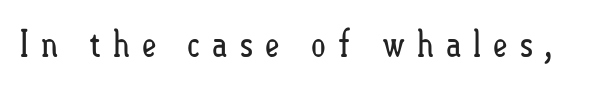
The typography opts for an upright posture over an oblique one. The typesetting does not lean heavy: it is not bold. Descender tails drop into unmarked territory. Short note: letters widely spaced. Looks like regular typesetting: each glyph gets only the width it needs.
